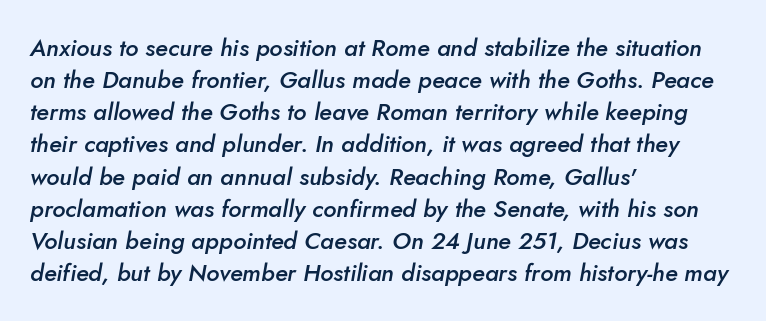
The image shows 24 px text type, italic (leaning right); set left-aligned, normal line spacing (1.34x), normal letter spacing, not underlined.
